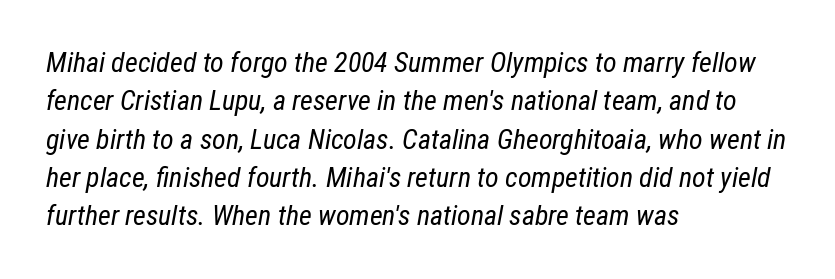
Has an underline been added? It has not. Slant detected: the letters are inclined. A classic flush-left, rag-right setting is used for this passage. Vertical stems look standard width or narrower in stroke.
